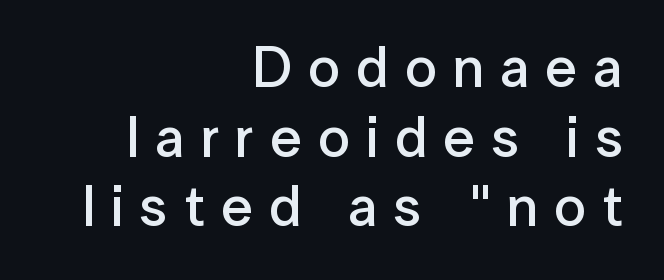
The image shows 57 px semibold sans-serif type, upright; set right-aligned, line spacing 1.22x, unusually wide letter spacing (+0.28 em), not underlined; low stroke contrast and a medium x-height.
